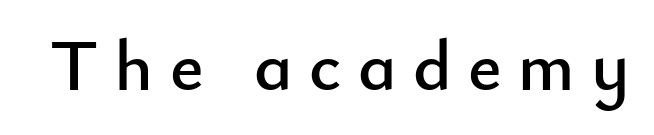
The image shows 72 px sans-serif type, upright; set unusually wide letter spacing (+0.23 em), not underlined; low stroke contrast and a small x-height.
